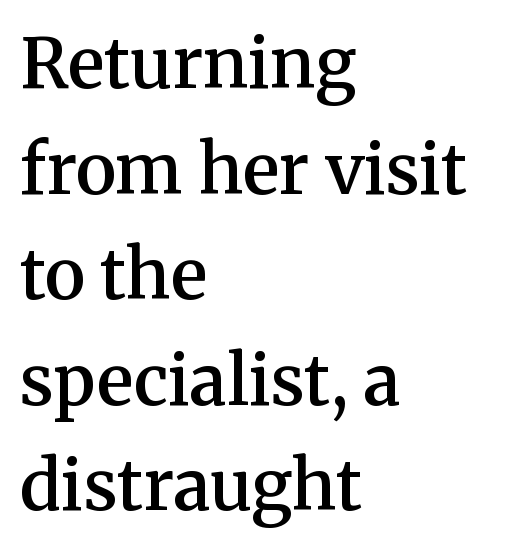
{"serif": "yes", "italic": "no", "bold": "semi", "weight": "semibold", "width": "normal", "stroke_contrast": "medium", "x_height": "medium", "monospaced": "no", "underline": "no", "align": "left", "line_spacing": "normal", "line_spacing_ratio": 1.53, "letter_spacing": "normal", "letter_spacing_em": 0.0, "glyph_px": 69}
